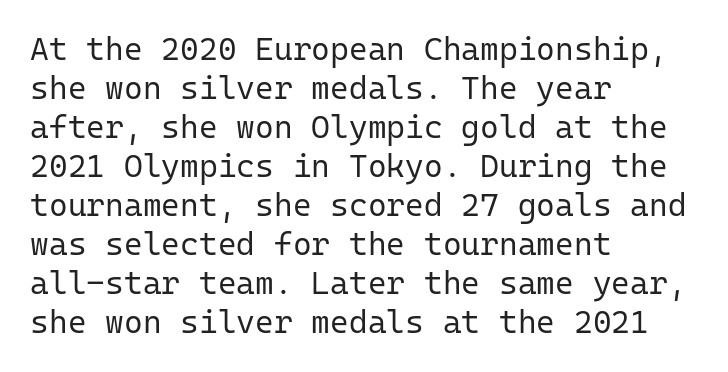
The space beneath each line is pristine and unruled. The passage shown is typed in a monospace face where columns stay perfectly aligned. Posture: upright roman. The rag falls on the right side of this text block. Unlike a traditional serif, this face leaves its strokes unadorned.
